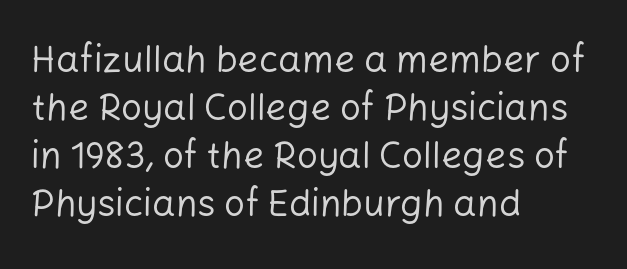
The image shows 37 px regular-weight sans-serif type, upright; set left-aligned, normal line spacing (1.3x), normal letter spacing, not underlined; low stroke contrast and a medium x-height.
